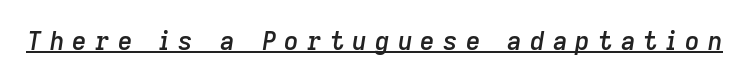
Q: Is the text bold? A: Semi-bold.
Q: Is the text italic (slanted)? A: Yes, it leans right by about 9 degrees.
Q: Is the text underlined? A: Yes.
Q: Is the spacing between letters normal or unusually wide? A: Unusually wide.
